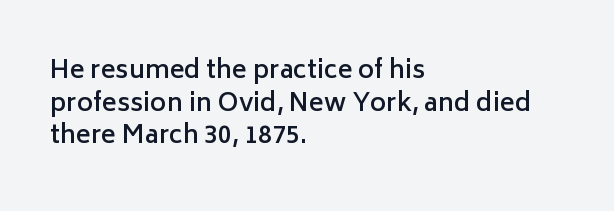
Short and long lines alike share a common starting point at left. Notice how the stems are strictly vertical — no italics here. Default kerning and tracking; the words read as compact shapes. Typesetter's note: demi weight, one step under bold.
